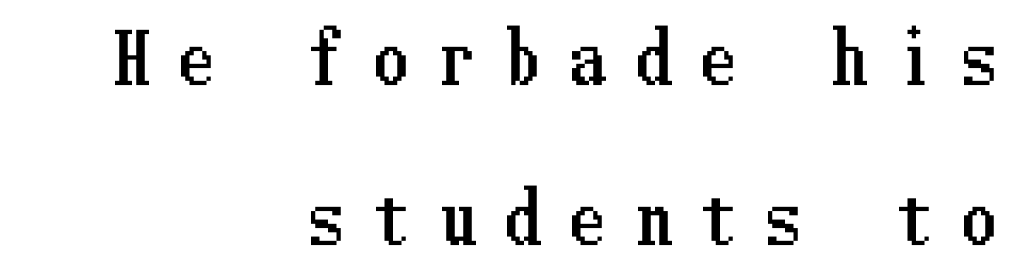
{"italic": "no", "width": "condensed", "stroke_contrast": "low", "x_height": "medium", "underline": "no", "align": "right", "line_spacing": "loose", "line_spacing_ratio": 2.36, "letter_spacing": "wide", "letter_spacing_em": 0.46, "glyph_px": 68}
